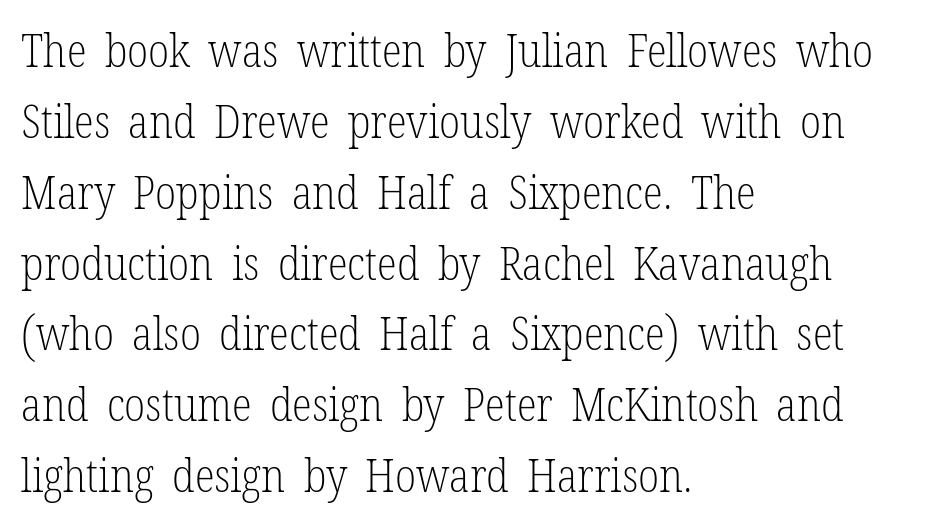
Designer's note — italics off, roman on. In terms of letterform style, serifs are clearly present. Line starts are locked; line ends wander. These lines keep a tight, regular rhythm from letter to letter. Quick note: interline space is typical. Note the varied advance widths — an 'i' is clearly narrower than an 'm'.
